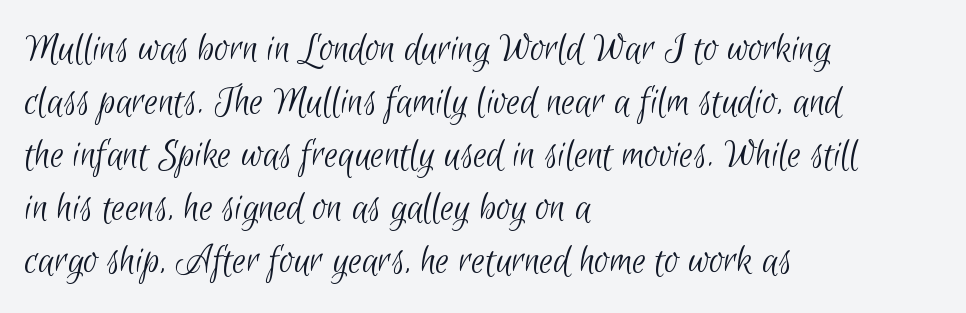
{"serif": "no", "bold": "no", "weight": "light", "width": "condensed", "stroke_contrast": "low", "x_height": "small", "monospaced": "no", "underline": "no", "align": "left", "line_spacing_ratio": 1.23, "letter_spacing": "normal", "letter_spacing_em": 0.0, "glyph_px": 43}
